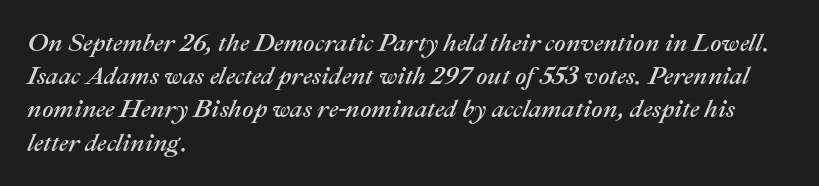
{"italic": "yes", "lean": "right", "slant_degrees": 22, "underline": "no", "align": "left", "line_spacing": "normal", "line_spacing_ratio": 1.33, "letter_spacing": "normal", "letter_spacing_em": 0.0, "glyph_px": 25}
